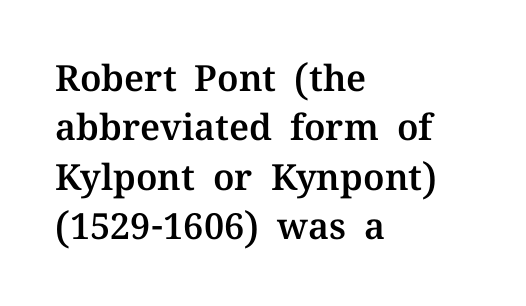
The image shows 36 px serif type, upright; set left-aligned, normal line spacing (1.37x), normal letter spacing, not underlined; medium stroke contrast and a medium x-height.
